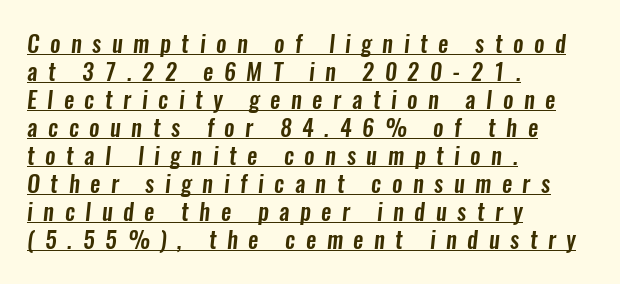
The glyphs are accompanied by a horizontal stroke just below them. Glyph-to-glyph distance is far greater than everyday printed text. Reading down the block, your eye returns to a fixed left position each line.
